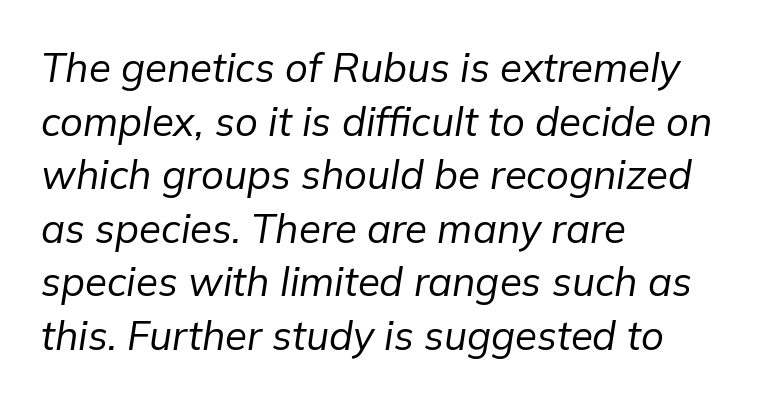
Baseline-to-baseline distance is the conventional proportion of letter height. The font sits on the lighter half of the weight spectrum, regular included. Tracking value appears to be zero — textbook default spacing. If you drew a ruler down the left edge, every line would touch it. This sample has the flowing, uneven cadence of proportional lettering.
